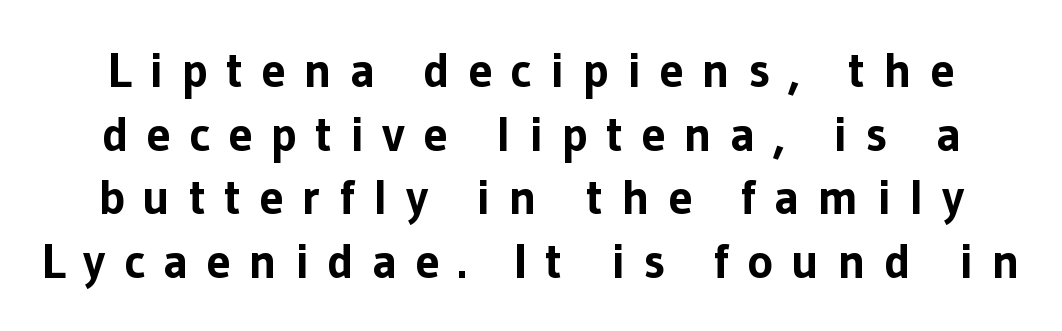
Q: Is the text bold? A: Yes.
Q: Is the text italic (slanted)? A: No, it is upright.
Q: Is the typeface a serif or a sans-serif typeface? A: Sans-serif.
Q: Is the text underlined? A: No.
Q: Is the spacing between letters normal or unusually wide? A: Unusually wide.
Q: Is the spacing between lines tight, normal or loose? A: Normal.
Q: Width (condensed, normal, or wide)? A: Normal.
Q: Stroke contrast? A: Low.
Q: x-height? A: Medium.
Q: Monospaced? A: No.
